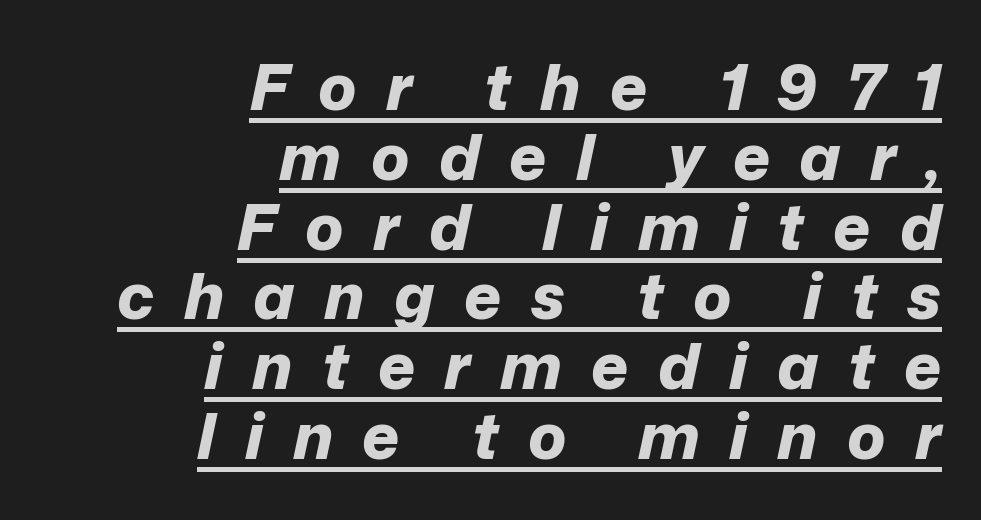
Q: Is the text bold? A: Yes.
Q: Is the text italic (slanted)? A: Yes, it leans right by about 12 degrees.
Q: Is the text underlined? A: Yes.
Q: How is the paragraph aligned? A: Right-aligned.
Q: Is the spacing between letters normal or unusually wide? A: Unusually wide.
Q: Is the spacing between lines tight, normal or loose? A: Tight.
Q: Width (condensed, normal, or wide)? A: Normal.
Q: Stroke contrast? A: Low.
Q: x-height? A: Medium.
Q: Monospaced? A: No.
